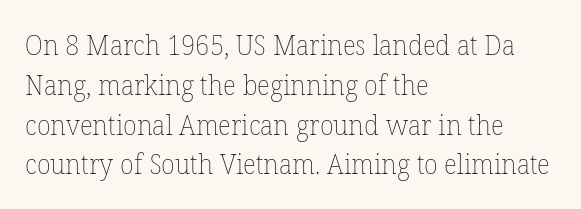
{"italic": "no", "bold": "no", "weight": "thin", "width": "normal", "stroke_contrast": "low", "x_height": "medium", "monospaced": "no", "underline": "no", "align": "left", "line_spacing": "normal", "line_spacing_ratio": 1.42, "letter_spacing": "normal", "letter_spacing_em": 0.0, "glyph_px": 28}
